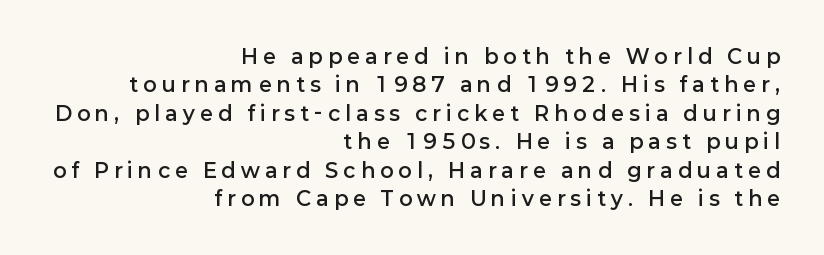
Q: Is the text bold? A: Semi-bold.
Q: Is the text italic (slanted)? A: No, it is upright.
Q: Is the text underlined? A: No.
Q: How is the paragraph aligned? A: Right-aligned.
Q: Is the spacing between letters normal or unusually wide? A: Unusually wide.
Q: Is the spacing between lines tight, normal or loose? A: Normal.
